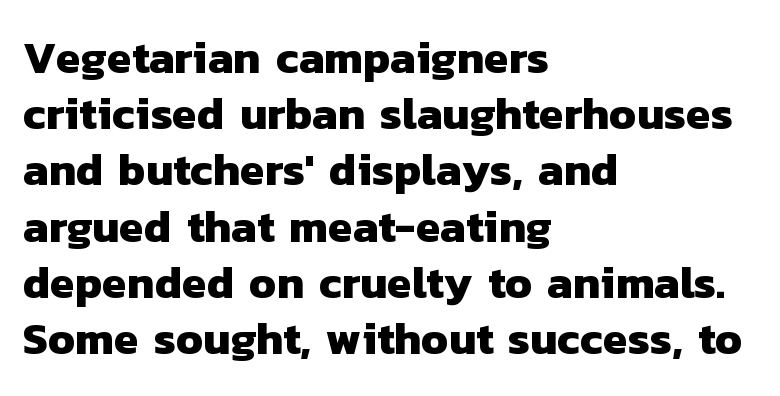
{"serif": "no", "bold": "yes", "weight": "heavy", "width": "normal", "stroke_contrast": "low", "x_height": "medium", "monospaced": "no", "underline": "no", "align": "left", "line_spacing": "normal", "line_spacing_ratio": 1.25, "letter_spacing": "normal", "letter_spacing_em": 0.0, "glyph_px": 45}
